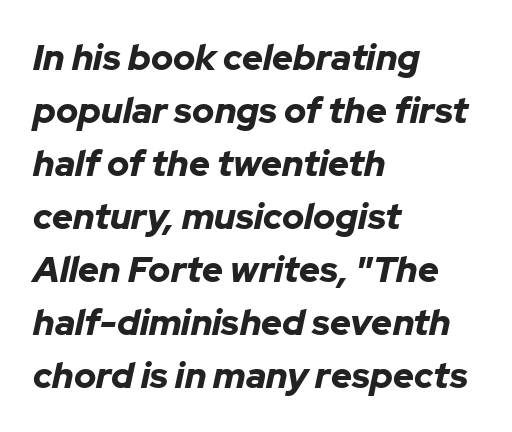
The face used here is proportionally spaced, like ordinary book or web type. Words float on clear page, feet unadorned. Is there much room between lines? A standard amount, neither cramped nor airy. Notice how the passage keeps a crisp vertical edge on the left only. Italic? Definitely — the glyphs are oblique. Emphasis by weight is at full strength: bold.
